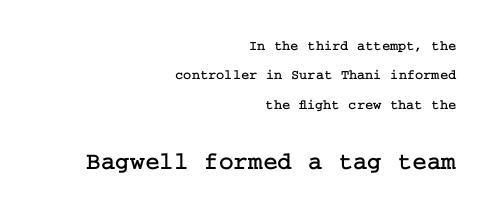
The image shows 25 px text type, upright; set right-aligned, loose line spacing (2.1x), normal letter spacing, not underlined; the second (bottom) block is 1.79x larger.
